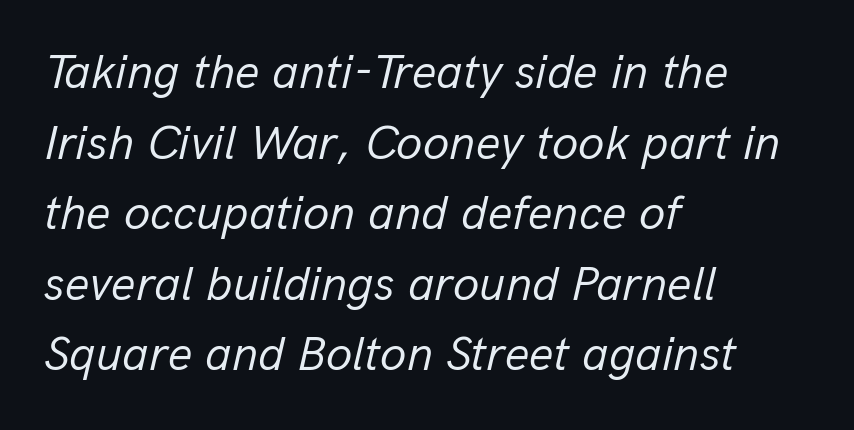
Each word holds together tightly as a unit, with standard inter-letter gaps. Casual observation: everything's shoved over to the left. Quick note: underline off. Heft: none added — not bold. Is this a fixed-width face? No — the glyphs have proportional, varying widths.
